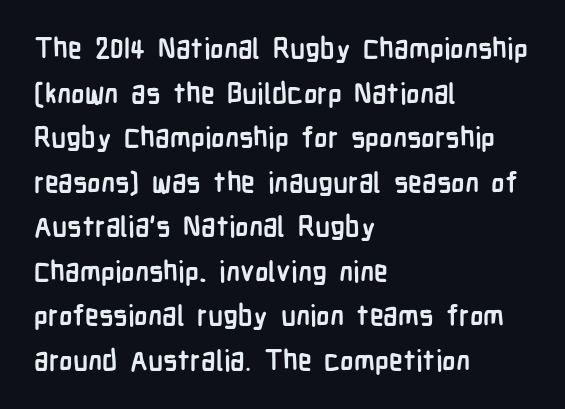
Q: Is the text bold? A: Yes.
Q: Is the text italic (slanted)? A: No, it is upright.
Q: Is the typeface a serif or a sans-serif typeface? A: Sans-serif.
Q: Is the text underlined? A: No.
Q: How is the paragraph aligned? A: Left-aligned.
Q: Is the spacing between letters normal or unusually wide? A: Normal.
Q: Is the spacing between lines tight, normal or loose? A: Normal.
Q: Width (condensed, normal, or wide)? A: Condensed.
Q: Stroke contrast? A: Low.
Q: x-height? A: Medium.
Q: Monospaced? A: No.
